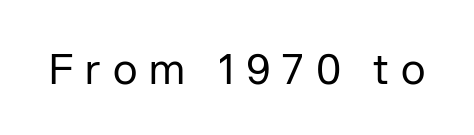
This reads as an unemphasized weight, regular at the heaviest. The rendering uses natural spacing where letterforms have individual widths. The face used here is a sans, in the tradition of grotesques and geometrics. A typesetter would mark this as roman, not italic. Only glyphs here, with clear space below each row. Look at the tracking — it's clearly loosened, letters drifting apart.
